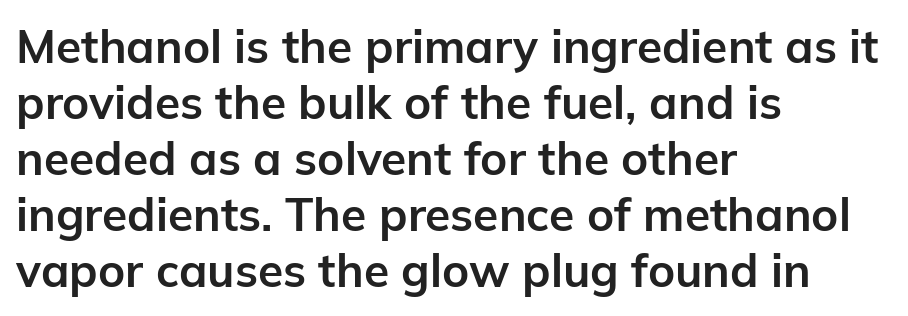
{"serif": "no", "italic": "no", "bold": "yes", "weight": "bold", "width": "normal", "stroke_contrast": "low", "x_height": "medium", "monospaced": "no", "underline": "no", "align": "left", "line_spacing_ratio": 1.22, "letter_spacing": "normal", "letter_spacing_em": 0.0, "glyph_px": 46}
